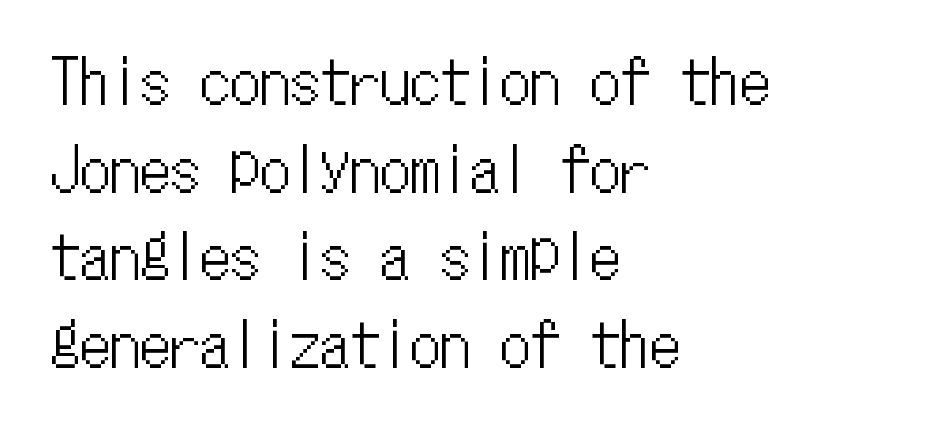
The image shows 60 px condensed type, upright, monospaced; set left-aligned, normal line spacing (1.46x), normal letter spacing, not underlined; low stroke contrast and a medium x-height.
